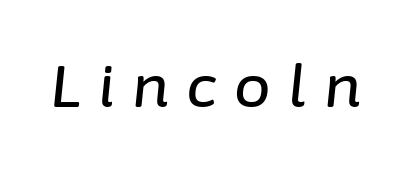
Q: Is the text italic (slanted)? A: Yes, it leans right by about 6 degrees.
Q: Is the text underlined? A: No.
Q: Is the spacing between letters normal or unusually wide? A: Unusually wide.
Q: Width (condensed, normal, or wide)? A: Normal.
Q: Stroke contrast? A: Low.
Q: x-height? A: Medium.
Q: Monospaced? A: No.
